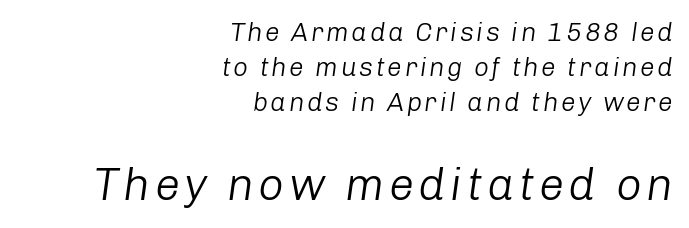
The image shows 45 px light type, italic (leaning right); set right-aligned, normal line spacing (1.34x), not underlined; the second (bottom) block is 1.73x larger; low stroke contrast and a medium x-height.
